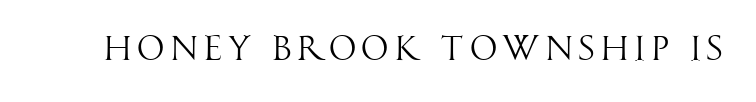
The image shows 35 px light, condensed sans-serif type, upright; set not underlined; high stroke contrast and a large x-height.
